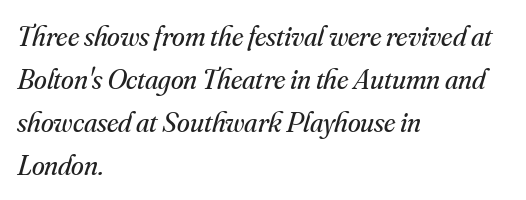
Q: Is the text bold? A: No.
Q: Is the text italic (slanted)? A: Yes, it leans right by about 16 degrees.
Q: Is the typeface a serif or a sans-serif typeface? A: Serif.
Q: Is the text underlined? A: No.
Q: How is the paragraph aligned? A: Left-aligned.
Q: Is the spacing between letters normal or unusually wide? A: Normal.
Q: Is the spacing between lines tight, normal or loose? A: Normal.
Q: Width (condensed, normal, or wide)? A: Normal.
Q: Stroke contrast? A: Medium.
Q: x-height? A: Small.
Q: Monospaced? A: No.
